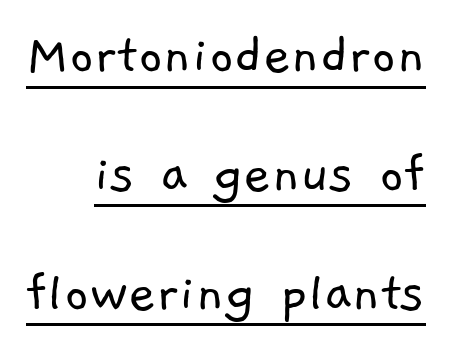
{"serif": "no", "bold": "no", "weight": "light", "width": "normal", "stroke_contrast": "low", "x_height": "medium", "monospaced": "no", "underline": "yes", "align": "right", "line_spacing": "loose", "line_spacing_ratio": 1.98, "letter_spacing": "normal", "letter_spacing_em": 0.0, "glyph_px": 60}
